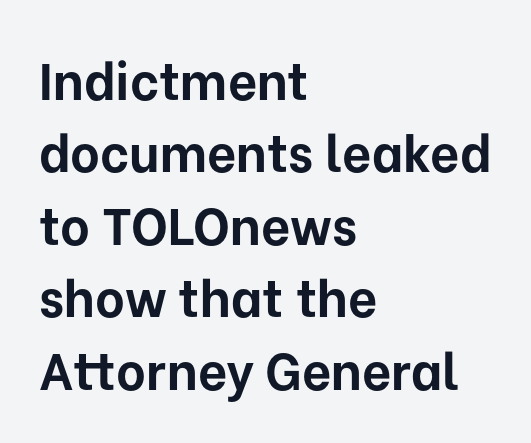
The image shows 51 px bold sans-serif type, upright; set left-aligned, normal line spacing (1.42x), normal letter spacing, not underlined; low stroke contrast and a medium x-height.
